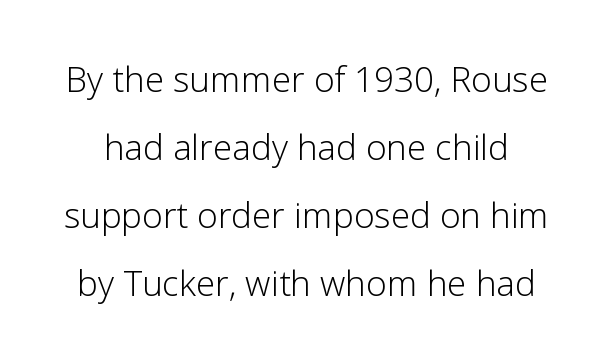
Q: Is the text bold? A: No.
Q: Is the text italic (slanted)? A: No, it is upright.
Q: Is the typeface a serif or a sans-serif typeface? A: Sans-serif.
Q: Is the text underlined? A: No.
Q: Is the spacing between letters normal or unusually wide? A: Normal.
Q: Is the spacing between lines tight, normal or loose? A: Loose.
Q: Width (condensed, normal, or wide)? A: Normal.
Q: Stroke contrast? A: Low.
Q: x-height? A: Medium.
Q: Monospaced? A: No.
